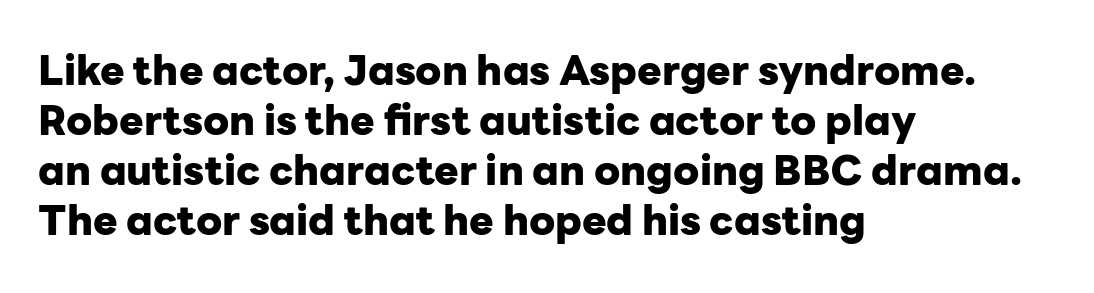
Q: Is the text bold? A: Yes.
Q: Is the text italic (slanted)? A: No, it is upright.
Q: Is the typeface a serif or a sans-serif typeface? A: Sans-serif.
Q: Is the text underlined? A: No.
Q: How is the paragraph aligned? A: Left-aligned.
Q: Is the spacing between letters normal or unusually wide? A: Normal.
Q: Width (condensed, normal, or wide)? A: Normal.
Q: Stroke contrast? A: Low.
Q: x-height? A: Medium.
Q: Monospaced? A: No.
